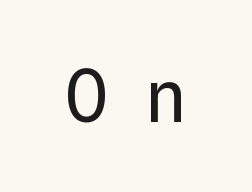
{"italic": "no", "bold": "no", "weight": "regular", "width": "normal", "stroke_contrast": "low", "x_height": "medium", "monospaced": "yes", "underline": "no", "letter_spacing": "wide", "letter_spacing_em": 0.49, "glyph_px": 72}
